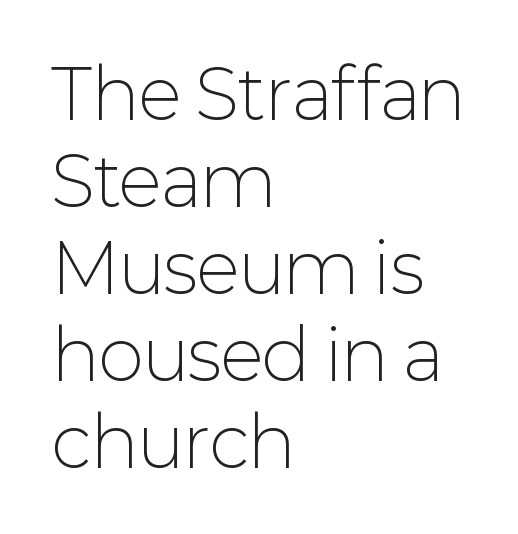
The image shows 69 px light sans-serif type, upright; set left-aligned, normal line spacing (1.26x), normal letter spacing, not underlined; low stroke contrast and a medium x-height.
